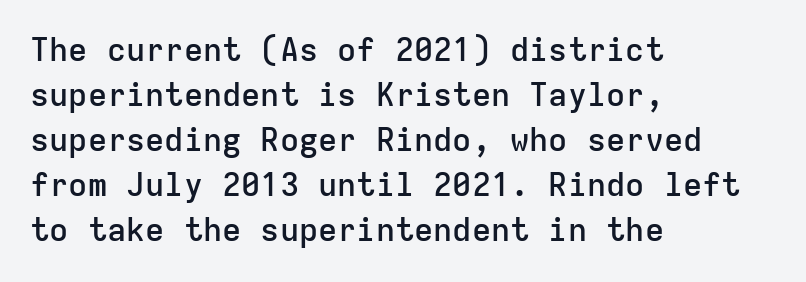
Q: Is the text bold? A: Semi-bold.
Q: Is the text italic (slanted)? A: No, it is upright.
Q: Is the typeface a serif or a sans-serif typeface? A: Sans-serif.
Q: Is the text underlined? A: No.
Q: How is the paragraph aligned? A: Left-aligned.
Q: Is the spacing between letters normal or unusually wide? A: Normal.
Q: Is the spacing between lines tight, normal or loose? A: Normal.
Q: Width (condensed, normal, or wide)? A: Normal.
Q: Stroke contrast? A: Low.
Q: x-height? A: Medium.
Q: Monospaced? A: Yes.
